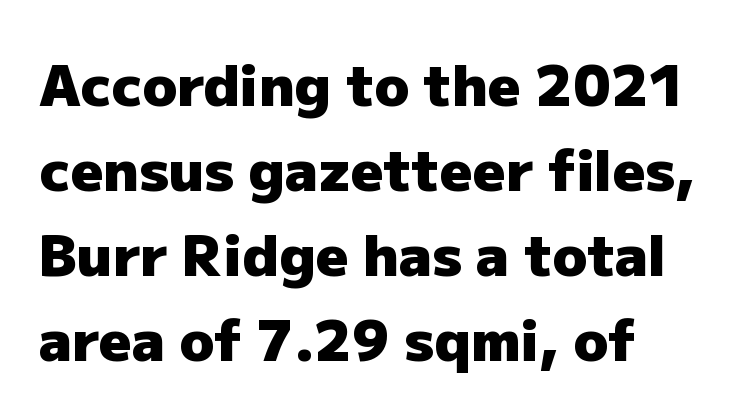
Q: Is the text bold? A: Yes.
Q: Is the text italic (slanted)? A: No, it is upright.
Q: Is the typeface a serif or a sans-serif typeface? A: Sans-serif.
Q: Is the text underlined? A: No.
Q: Is the spacing between letters normal or unusually wide? A: Normal.
Q: Is the spacing between lines tight, normal or loose? A: Normal.
Q: Width (condensed, normal, or wide)? A: Normal.
Q: Stroke contrast? A: Low.
Q: x-height? A: Medium.
Q: Monospaced? A: No.
